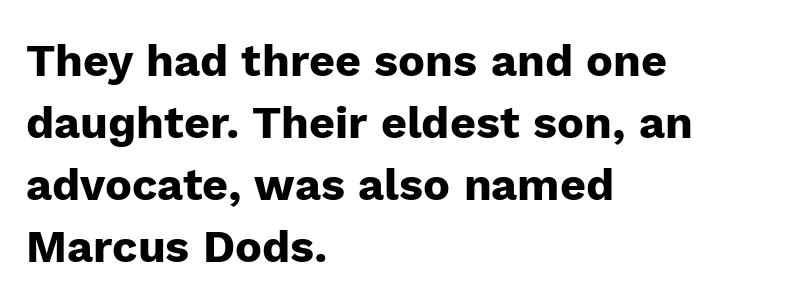
{"serif": "no", "italic": "no", "bold": "yes", "weight": "heavy", "width": "normal", "stroke_contrast": "low", "x_height": "medium", "monospaced": "no", "underline": "no", "align": "left", "line_spacing": "normal", "line_spacing_ratio": 1.38, "letter_spacing": "normal", "letter_spacing_em": 0.0, "glyph_px": 45}
